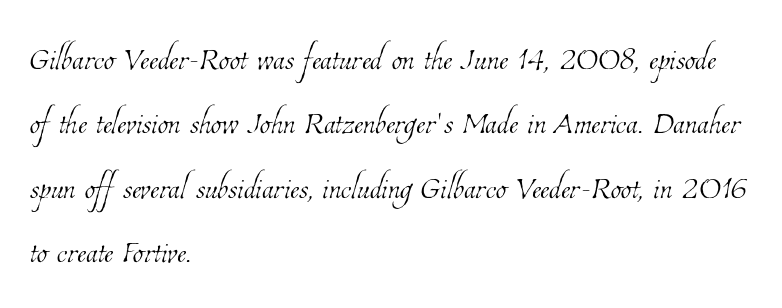
The image shows 43 px thin, condensed type; set left-aligned, normal line spacing (1.5x), normal letter spacing, not underlined; low stroke contrast and a medium x-height.
